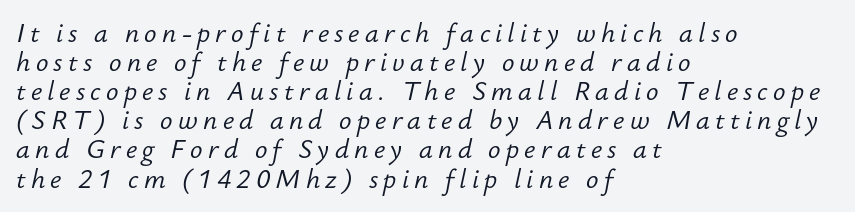
Q: Is the text bold? A: No.
Q: Is the text italic (slanted)? A: Yes, it leans right by about 12 degrees.
Q: Is the text underlined? A: No.
Q: How is the paragraph aligned? A: Left-aligned.
Q: Is the spacing between letters normal or unusually wide? A: Unusually wide.
Q: Is the spacing between lines tight, normal or loose? A: Tight.
